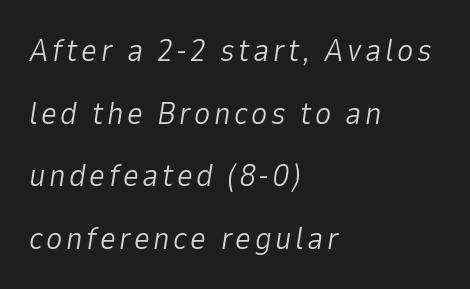
The image shows 31 px light type, italic (leaning right); set left-aligned, loose line spacing (2.02x), not underlined; low stroke contrast and a medium x-height.
